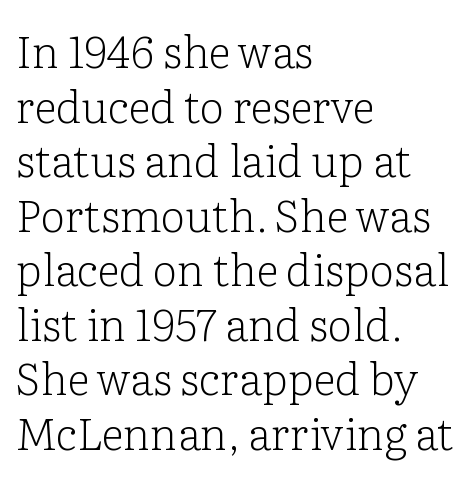
{"serif": "yes", "italic": "no", "bold": "no", "weight": "light", "width": "normal", "stroke_contrast": "low", "x_height": "medium", "monospaced": "no", "underline": "no", "align": "left", "line_spacing_ratio": 1.24, "letter_spacing": "normal", "letter_spacing_em": 0.0, "glyph_px": 44}
